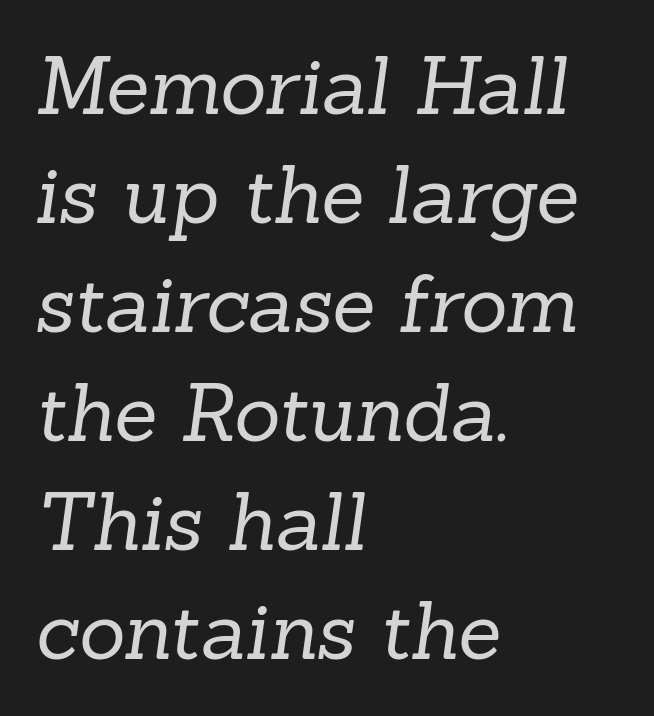
Q: Is the text bold? A: No.
Q: Is the typeface a serif or a sans-serif typeface? A: Serif.
Q: Is the text underlined? A: No.
Q: How is the paragraph aligned? A: Left-aligned.
Q: Is the spacing between letters normal or unusually wide? A: Normal.
Q: Is the spacing between lines tight, normal or loose? A: Normal.
Q: Width (condensed, normal, or wide)? A: Normal.
Q: Stroke contrast? A: Low.
Q: x-height? A: Medium.
Q: Monospaced? A: No.
